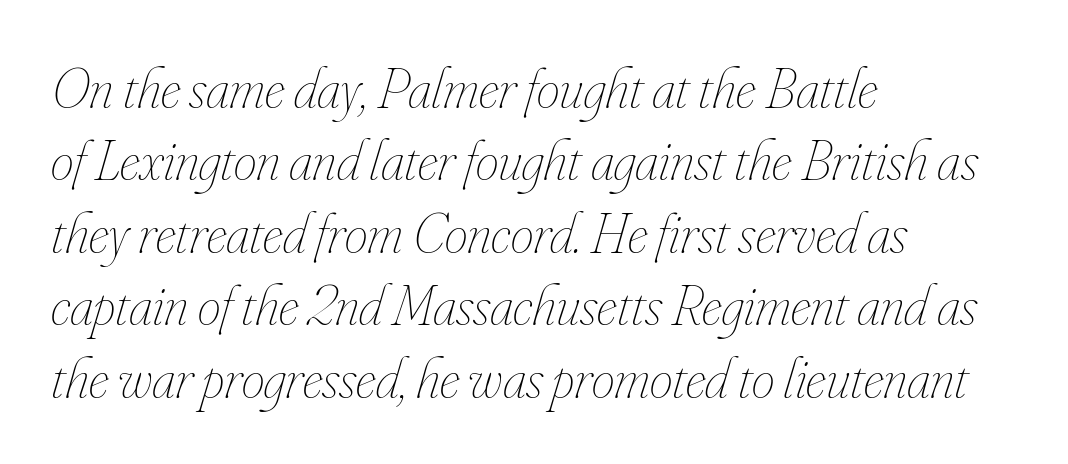
Q: Is the text bold? A: No.
Q: Is the text italic (slanted)? A: Yes, it leans right by about 16 degrees.
Q: Is the text underlined? A: No.
Q: How is the paragraph aligned? A: Left-aligned.
Q: Is the spacing between letters normal or unusually wide? A: Normal.
Q: Is the spacing between lines tight, normal or loose? A: Normal.
Q: Width (condensed, normal, or wide)? A: Condensed.
Q: Stroke contrast? A: Low.
Q: x-height? A: Small.
Q: Monospaced? A: No.
